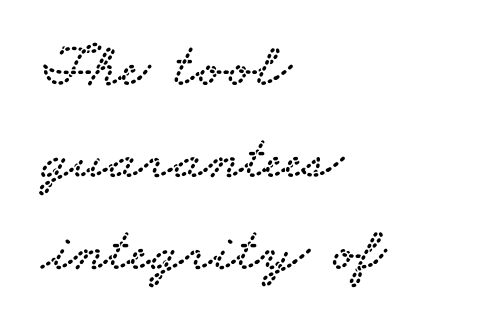
The image shows 63 px wide type; set left-aligned, normal line spacing (1.46x), normal letter spacing, not underlined; low stroke contrast and a small x-height.
